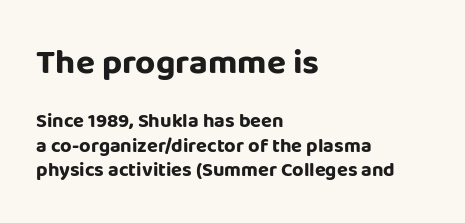
Words appear dense and cohesive because spacing is normal. Visually, the top section dominates because its glyphs are scaled up. The letters carry no serifs — their stems end cleanly without finishing strokes. The passage shown is typed in a proportional face where columns would drift. Which margin do the lines hug? The left one — the right edge is uneven. Caption: bold face, heavy strokes.
